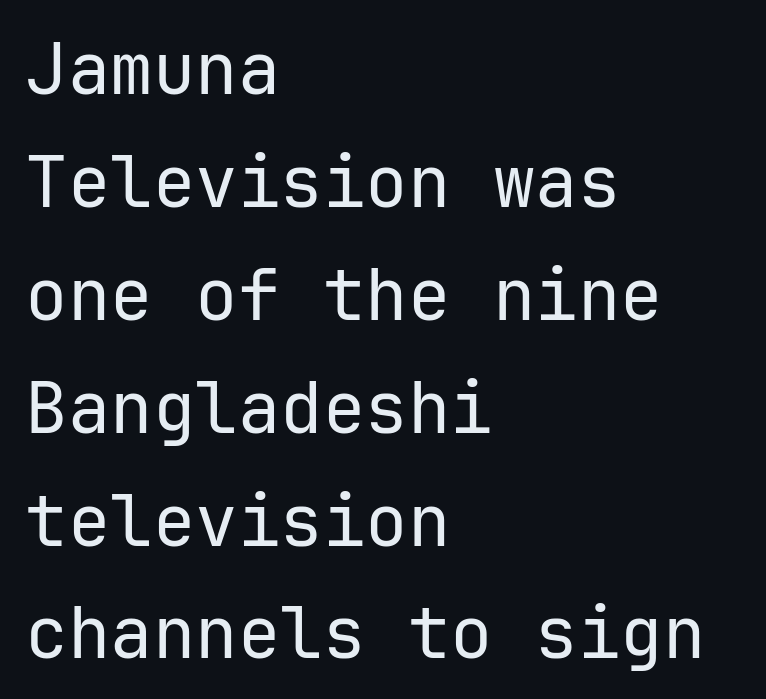
The image shows 71 px regular-weight sans-serif type, upright; set left-aligned, normal line spacing (1.59x), normal letter spacing, not underlined; low stroke contrast and a medium x-height.
